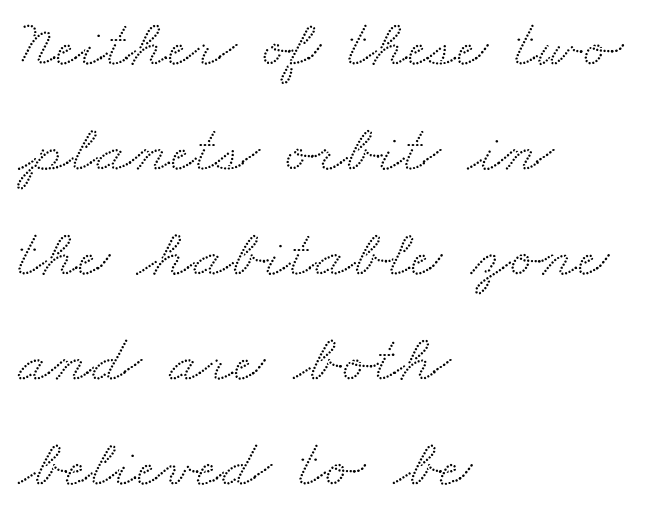
{"serif": "yes", "width": "wide", "stroke_contrast": "medium", "x_height": "small", "monospaced": "no", "underline": "no", "align": "left", "line_spacing": "normal", "line_spacing_ratio": 1.52, "letter_spacing": "normal", "letter_spacing_em": 0.0, "glyph_px": 69}
